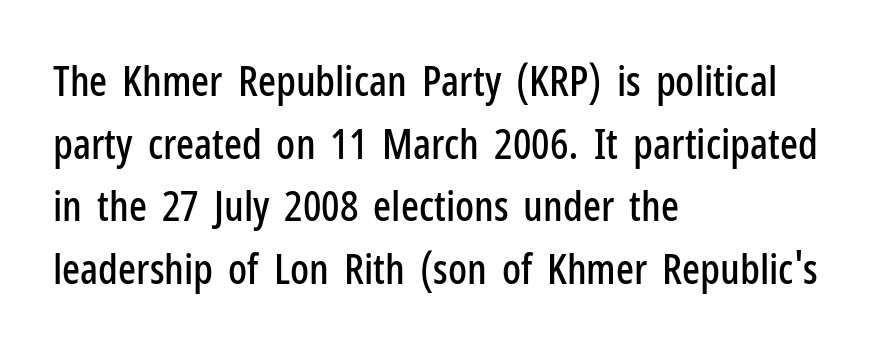
The image shows 42 px condensed sans-serif type, upright; set left-aligned, normal line spacing (1.49x), normal letter spacing, not underlined; low stroke contrast and a medium x-height.
